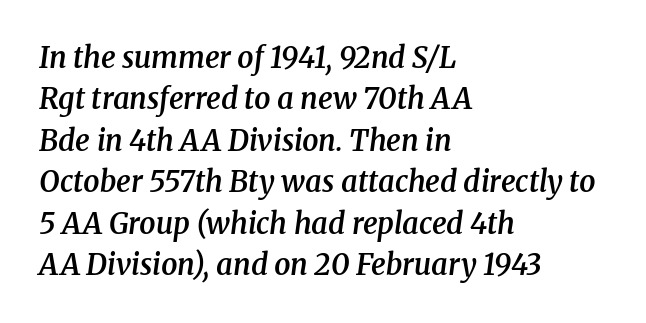
The image shows 29 px semibold serif type, italic (leaning right); set left-aligned, normal line spacing (1.43x), normal letter spacing, not underlined; medium stroke contrast and a medium x-height.
